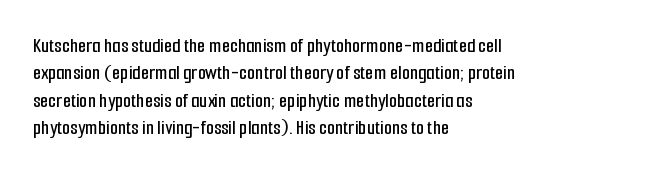
Q: Is the text italic (slanted)? A: No, it is upright.
Q: Is the text underlined? A: No.
Q: How is the paragraph aligned? A: Left-aligned.
Q: Is the spacing between letters normal or unusually wide? A: Normal.
Q: Is the spacing between lines tight, normal or loose? A: Normal.
